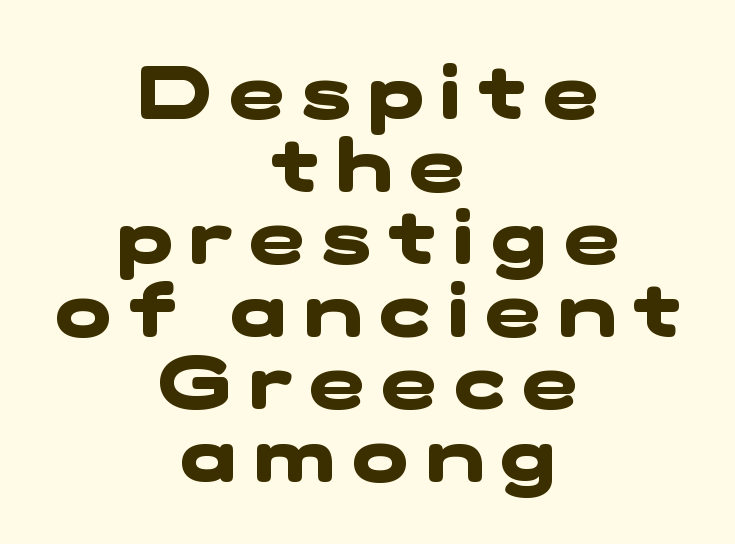
The baseline area is clear. Each new line begins almost immediately beneath the previous one. Chunky letters — that's bold for sure. The letters carry no serifs — their stems end cleanly without finishing strokes.
